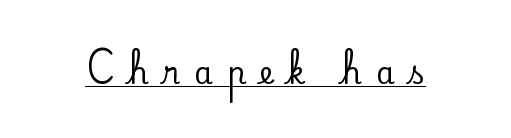
Q: Is the text italic (slanted)? A: No, it is upright.
Q: Is the typeface a serif or a sans-serif typeface? A: Serif.
Q: Is the text underlined? A: Yes.
Q: Is the spacing between letters normal or unusually wide? A: Unusually wide.
Q: Width (condensed, normal, or wide)? A: Normal.
Q: Stroke contrast? A: Low.
Q: x-height? A: Small.
Q: Monospaced? A: No.
